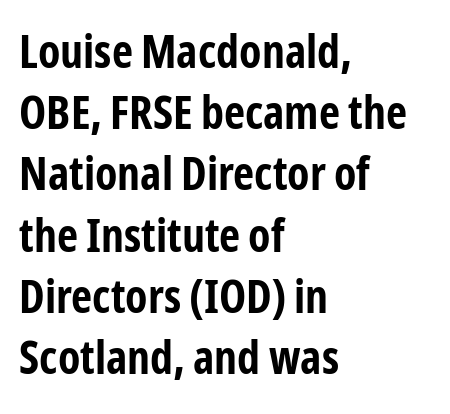
{"serif": "no", "italic": "no", "bold": "yes", "weight": "bold", "width": "condensed", "stroke_contrast": "low", "x_height": "medium", "monospaced": "no", "underline": "no", "align": "left", "line_spacing": "normal", "line_spacing_ratio": 1.33, "letter_spacing": "normal", "letter_spacing_em": 0.0, "glyph_px": 46}
